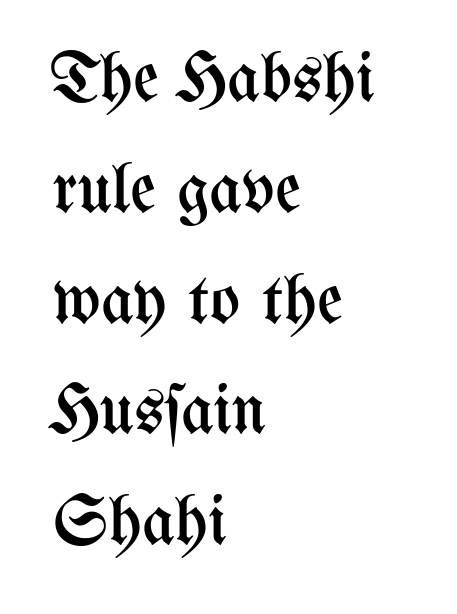
{"italic": "no", "bold": "no", "weight": "regular", "width": "condensed", "stroke_contrast": "medium", "x_height": "medium", "monospaced": "no", "underline": "no", "align": "left", "line_spacing": "normal", "line_spacing_ratio": 1.56, "letter_spacing": "normal", "letter_spacing_em": 0.0, "glyph_px": 71}
